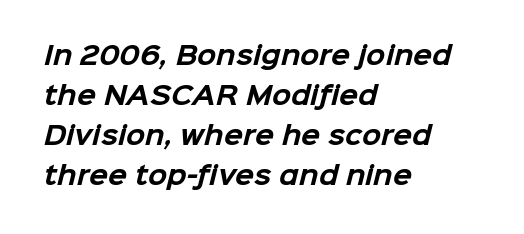
{"bold": "yes", "underline": "no", "align": "left", "line_spacing": "normal", "line_spacing_ratio": 1.6, "letter_spacing": "normal", "letter_spacing_em": 0.0, "glyph_px": 25}
